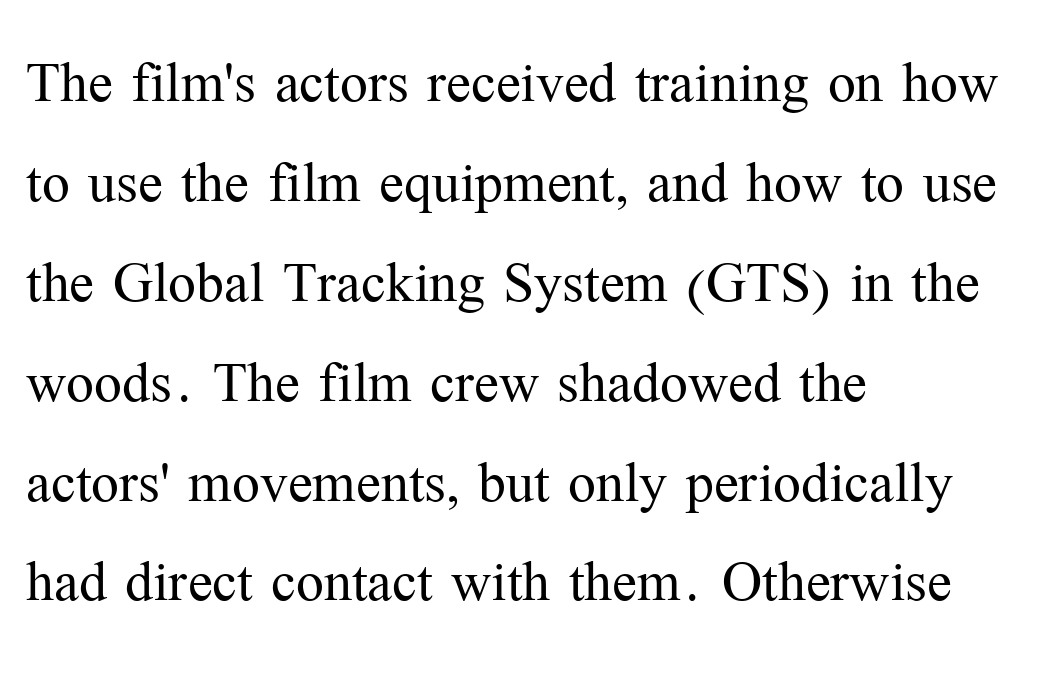
The image shows 74 px light serif type, upright; set left-aligned, normal line spacing (1.35x), normal letter spacing, not underlined; medium stroke contrast and a medium x-height.
